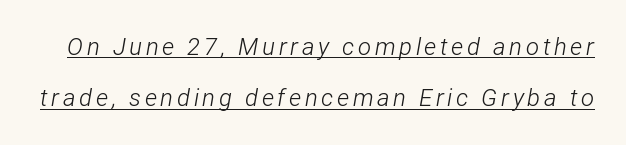
The image shows 24 px text type, italic (leaning right); set loose line spacing (2.13x), underlined.
